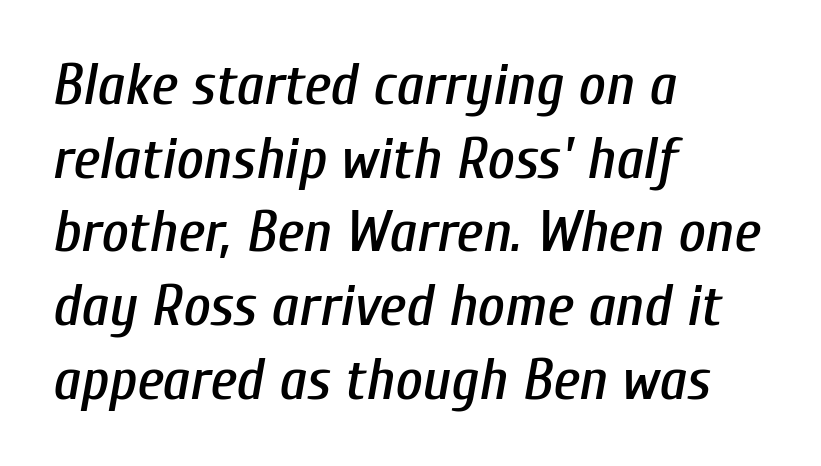
This sample uses an oblique cut, with every glyph tilted off the vertical. Tracking here is standard; glyphs follow each other at the usual distance. Vertical spacing — default. Proportional: the letters do not fall into vertical columns.
